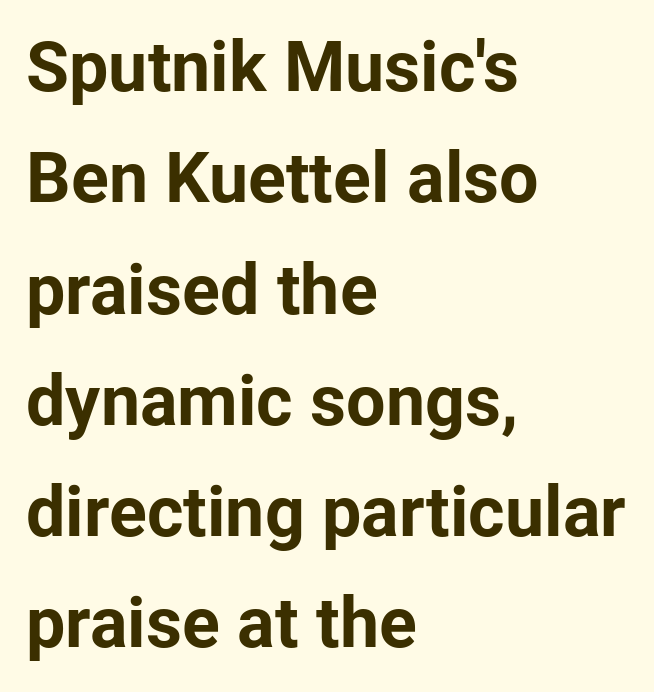
Q: Is the text bold? A: Yes.
Q: Is the text italic (slanted)? A: No, it is upright.
Q: Is the typeface a serif or a sans-serif typeface? A: Sans-serif.
Q: Is the text underlined? A: No.
Q: How is the paragraph aligned? A: Left-aligned.
Q: Is the spacing between letters normal or unusually wide? A: Normal.
Q: Is the spacing between lines tight, normal or loose? A: Normal.
Q: Width (condensed, normal, or wide)? A: Normal.
Q: Stroke contrast? A: Low.
Q: x-height? A: Medium.
Q: Monospaced? A: No.
